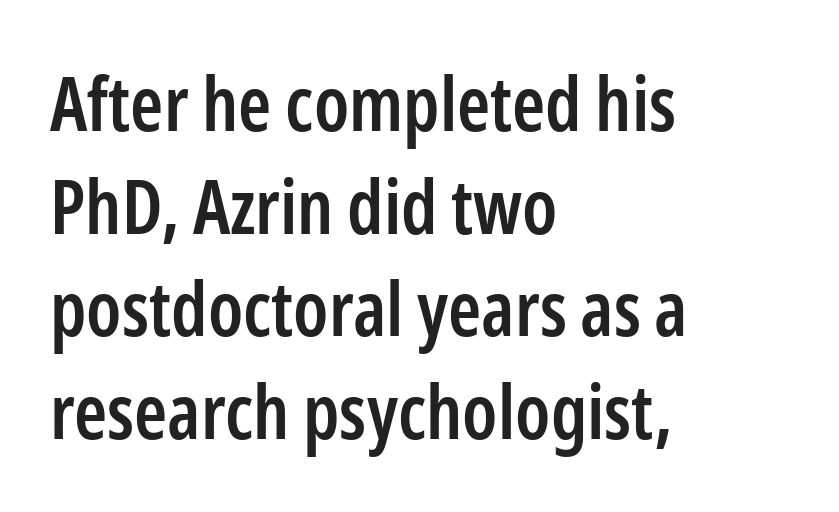
The image shows 75 px semibold, condensed sans-serif type, upright; set left-aligned, normal line spacing (1.37x), normal letter spacing, not underlined; low stroke contrast and a medium x-height.
